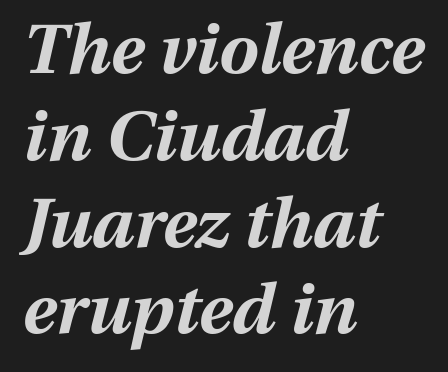
Descender tails drop into unmarked territory. Students, this is bold: see how much ink each stroke carries. Reading down the block, your eye returns to a fixed left position each line. The horizontal fit of the characters is conventional and even. The font's italic variant was chosen for this text. Spacing verdict: proportional, widths tailored to each character.
